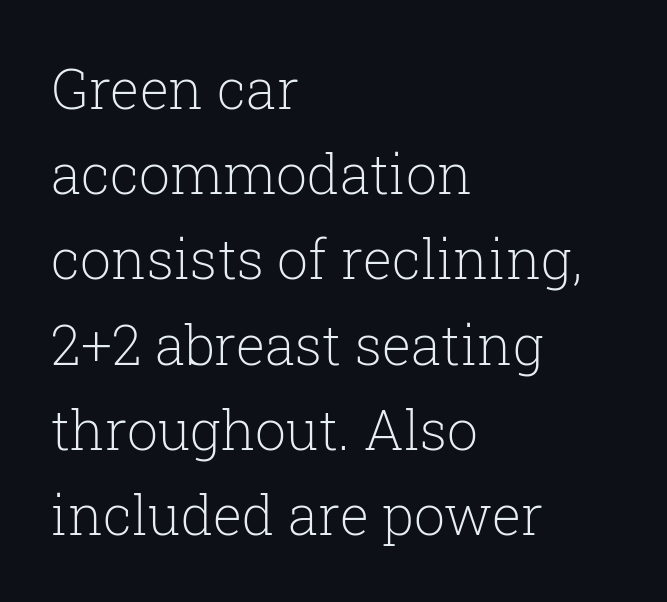
The image shows 55 px light serif type, upright; set left-aligned, normal line spacing (1.55x), normal letter spacing, not underlined; low stroke contrast and a medium x-height.
